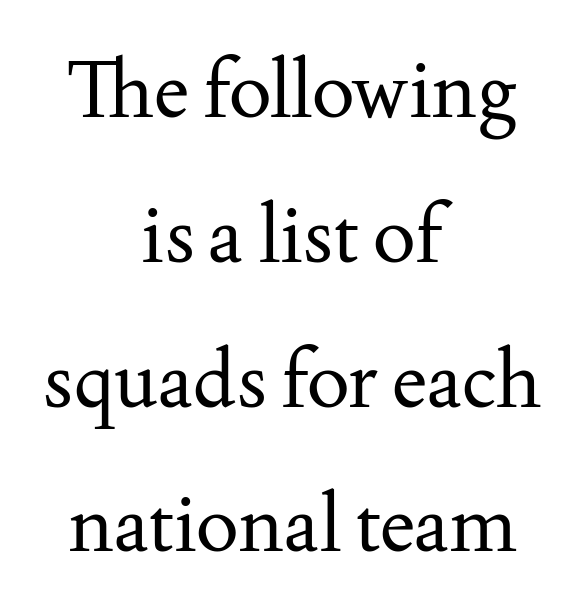
Q: Is the text bold? A: No.
Q: Is the text italic (slanted)? A: No, it is upright.
Q: Is the typeface a serif or a sans-serif typeface? A: Serif.
Q: Is the text underlined? A: No.
Q: How is the paragraph aligned? A: Centered.
Q: Is the spacing between letters normal or unusually wide? A: Normal.
Q: Width (condensed, normal, or wide)? A: Normal.
Q: Stroke contrast? A: Medium.
Q: x-height? A: Small.
Q: Monospaced? A: No.
